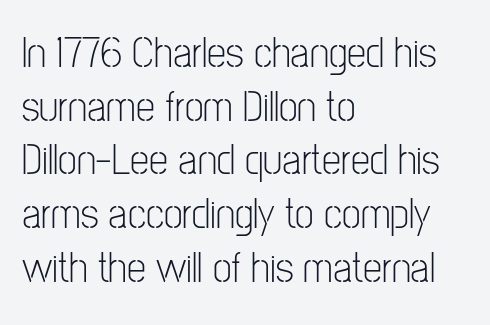
Q: Is the text bold? A: No.
Q: Is the text italic (slanted)? A: No, it is upright.
Q: Is the typeface a serif or a sans-serif typeface? A: Sans-serif.
Q: Is the text underlined? A: No.
Q: How is the paragraph aligned? A: Left-aligned.
Q: Is the spacing between letters normal or unusually wide? A: Normal.
Q: Is the spacing between lines tight, normal or loose? A: Normal.
Q: Width (condensed, normal, or wide)? A: Condensed.
Q: Stroke contrast? A: Low.
Q: x-height? A: Medium.
Q: Monospaced? A: No.
